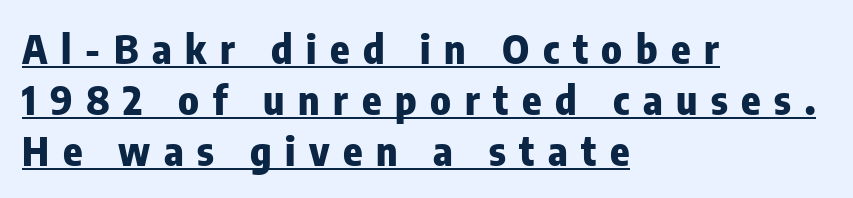
Q: Is the text bold? A: Yes.
Q: Is the text italic (slanted)? A: No, it is upright.
Q: Is the typeface a serif or a sans-serif typeface? A: Sans-serif.
Q: Is the text underlined? A: Yes.
Q: How is the paragraph aligned? A: Left-aligned.
Q: Is the spacing between letters normal or unusually wide? A: Unusually wide.
Q: Is the spacing between lines tight, normal or loose? A: Normal.
Q: Width (condensed, normal, or wide)? A: Condensed.
Q: Stroke contrast? A: Low.
Q: x-height? A: Medium.
Q: Monospaced? A: No.
